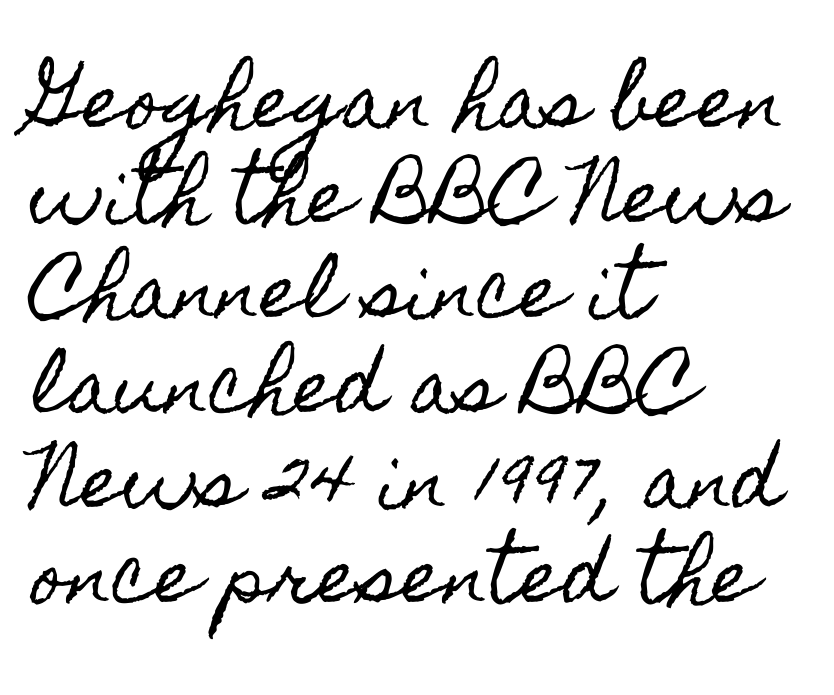
The image shows 72 px condensed type; set left-aligned, normal line spacing (1.32x), normal letter spacing, not underlined; a small x-height.
